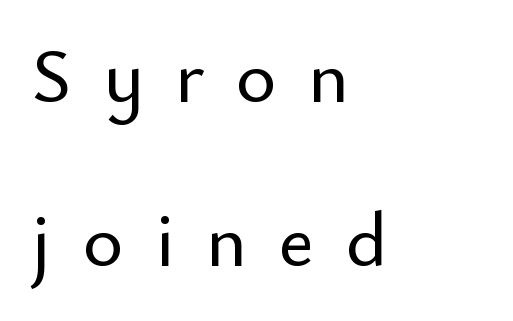
The image shows 77 px sans-serif type, upright; set left-aligned, loose line spacing (2.13x), unusually wide letter spacing (+0.41 em), not underlined; low stroke contrast and a small x-height.
